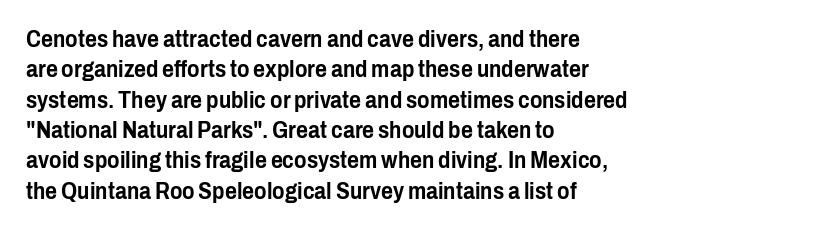
{"italic": "no", "underline": "no", "align": "left", "line_spacing": "normal", "line_spacing_ratio": 1.32, "letter_spacing": "normal", "letter_spacing_em": 0.0, "glyph_px": 23}
